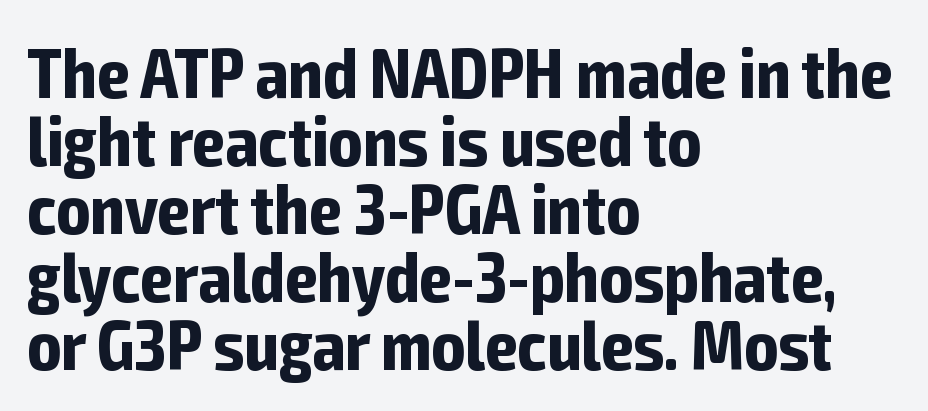
Q: Is the text bold? A: Yes.
Q: Is the text italic (slanted)? A: No, it is upright.
Q: Is the typeface a serif or a sans-serif typeface? A: Sans-serif.
Q: Is the text underlined? A: No.
Q: How is the paragraph aligned? A: Left-aligned.
Q: Is the spacing between letters normal or unusually wide? A: Normal.
Q: Is the spacing between lines tight, normal or loose? A: Tight.
Q: Width (condensed, normal, or wide)? A: Condensed.
Q: Stroke contrast? A: Low.
Q: x-height? A: Medium.
Q: Monospaced? A: No.
